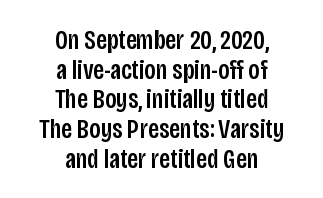
The image shows 28 px condensed sans-serif type, upright; set centered, tight line spacing (1.06x), normal letter spacing, not underlined; low stroke contrast and a large x-height.
